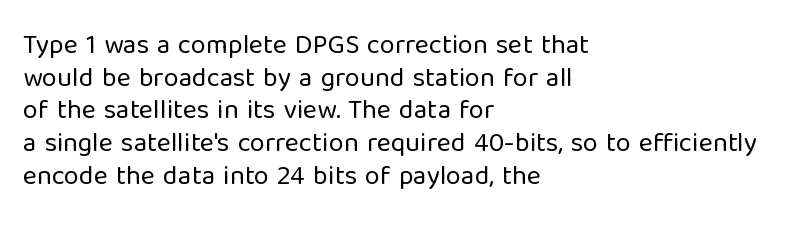
What stands out about the letter spacing? Nothing — it is the standard amount. This is not heavy type; no bold has been used. Just letters on the line, the space beneath them empty. Notice how the stems are strictly vertical — no italics here. This rendering uses left alignment, leaving the right contour irregular.
